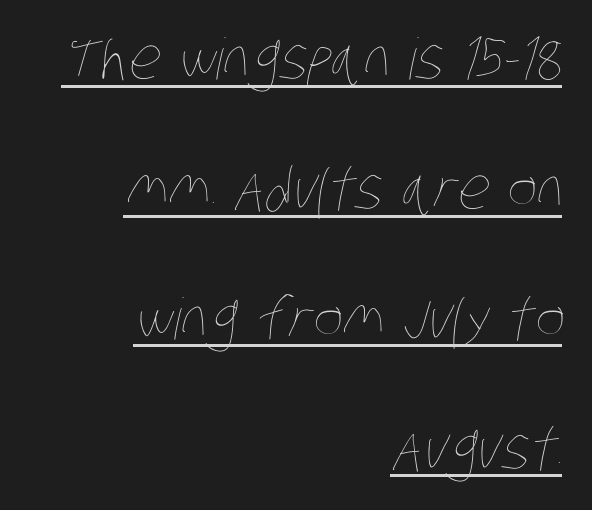
{"bold": "no", "weight": "thin", "width": "condensed", "stroke_contrast": "low", "x_height": "large", "monospaced": "no", "underline": "yes", "align": "right", "line_spacing": "loose", "line_spacing_ratio": 2.28, "letter_spacing": "normal", "letter_spacing_em": 0.0, "glyph_px": 57}
